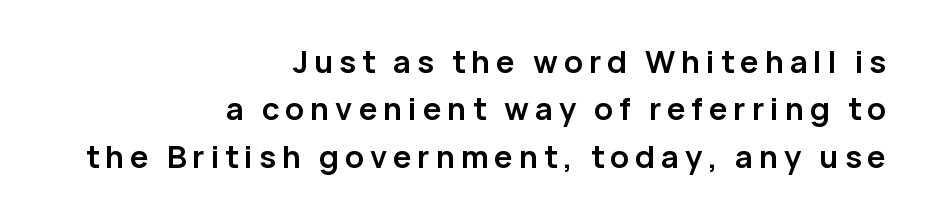
Q: Is the text bold? A: Yes.
Q: Is the text italic (slanted)? A: No, it is upright.
Q: Is the typeface a serif or a sans-serif typeface? A: Sans-serif.
Q: Is the text underlined? A: No.
Q: How is the paragraph aligned? A: Right-aligned.
Q: Is the spacing between lines tight, normal or loose? A: Normal.
Q: Width (condensed, normal, or wide)? A: Normal.
Q: Stroke contrast? A: Low.
Q: x-height? A: Medium.
Q: Monospaced? A: No.
